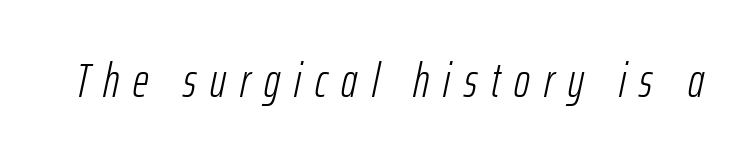
Q: Is the text bold? A: No.
Q: Is the text italic (slanted)? A: Yes, it leans right by about 12 degrees.
Q: Is the text underlined? A: No.
Q: Is the spacing between letters normal or unusually wide? A: Unusually wide.
Q: Width (condensed, normal, or wide)? A: Condensed.
Q: Stroke contrast? A: Low.
Q: x-height? A: Medium.
Q: Monospaced? A: No.
